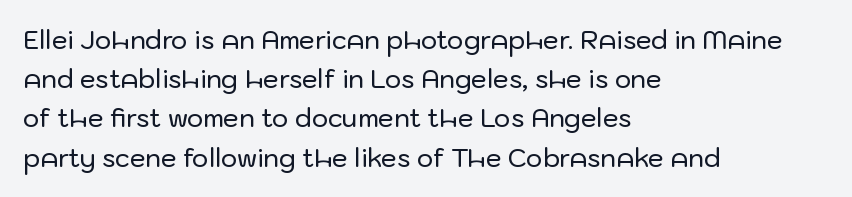
The image shows 25 px text type, upright; set left-aligned, normal line spacing (1.57x), normal letter spacing, not underlined.
